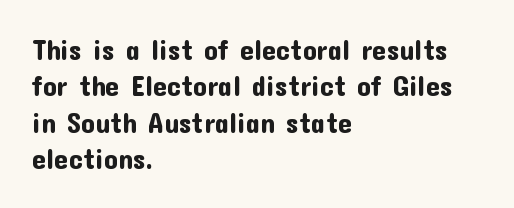
{"serif": "no", "italic": "no", "width": "normal", "stroke_contrast": "low", "x_height": "medium", "monospaced": "no", "underline": "no", "align": "left", "line_spacing": "normal", "line_spacing_ratio": 1.3, "letter_spacing": "normal", "letter_spacing_em": 0.0, "glyph_px": 28}
